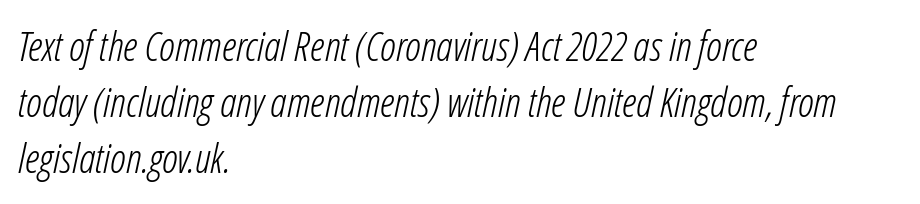
{"italic": "yes", "lean": "right", "slant_degrees": 12, "bold": "no", "weight": "light", "width": "condensed", "stroke_contrast": "low", "x_height": "medium", "monospaced": "no", "underline": "no", "align": "left", "line_spacing": "normal", "line_spacing_ratio": 1.37, "letter_spacing": "normal", "letter_spacing_em": 0.0, "glyph_px": 41}
